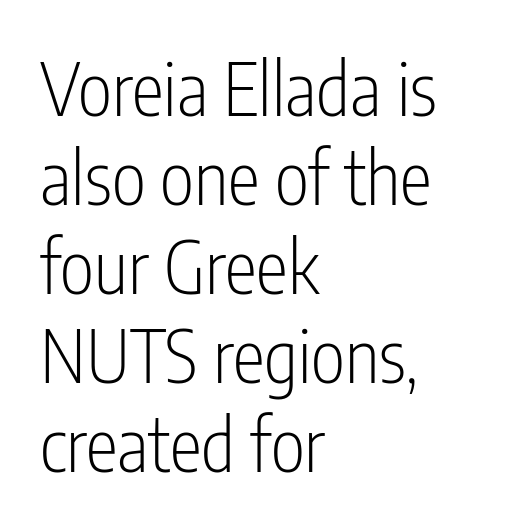
Here the glyphs are tracked normally, forming tight word shapes. Layout note: lines flush left. Do the letters lean? They stand straight. Note the varied advance widths — an 'i' is clearly narrower than an 'm'.
